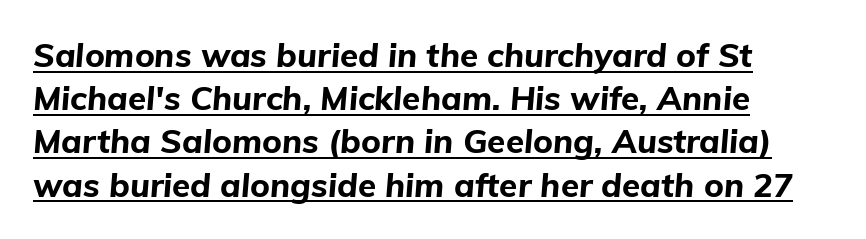
{"italic": "yes", "lean": "right", "slant_degrees": 5, "bold": "yes", "weight": "bold", "width": "normal", "stroke_contrast": "low", "x_height": "medium", "monospaced": "no", "underline": "yes", "align": "left", "line_spacing": "normal", "line_spacing_ratio": 1.31, "letter_spacing": "normal", "letter_spacing_em": 0.0, "glyph_px": 33}
